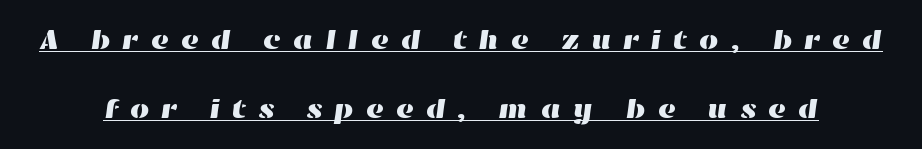
The image shows 28 px wide type; set loose line spacing (2.46x), unusually wide letter spacing (+0.4 em), underlined; high stroke contrast and a medium x-height.
